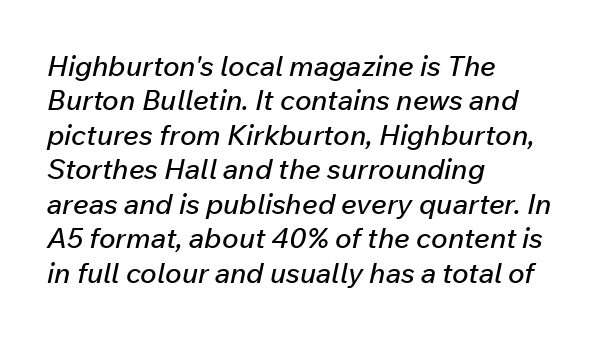
Q: Is the text italic (slanted)? A: Yes, it leans right by about 12 degrees.
Q: Is the text underlined? A: No.
Q: How is the paragraph aligned? A: Left-aligned.
Q: Is the spacing between letters normal or unusually wide? A: Normal.
Q: Width (condensed, normal, or wide)? A: Normal.
Q: Stroke contrast? A: Low.
Q: x-height? A: Medium.
Q: Monospaced? A: No.
